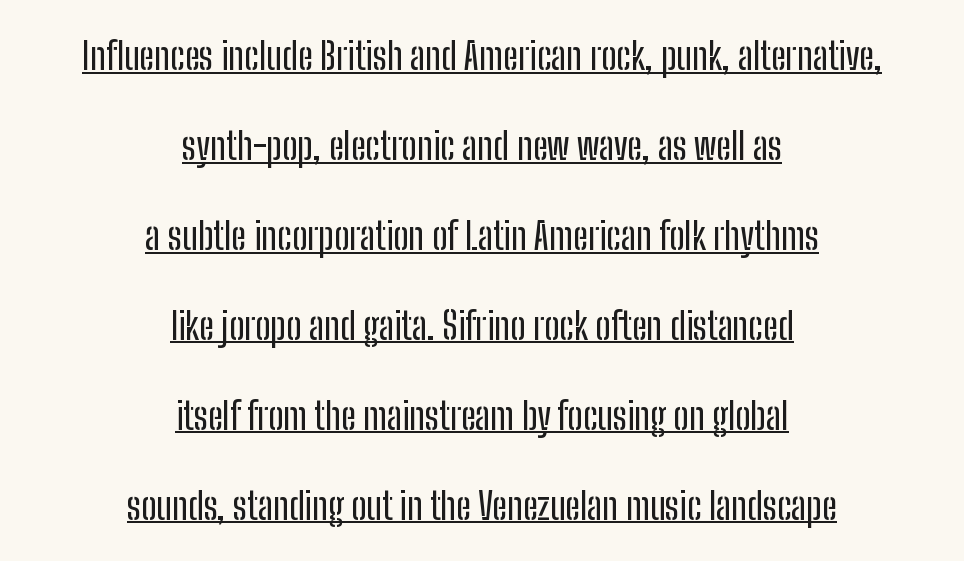
The image shows 37 px condensed sans-serif type, upright; set centered, loose line spacing (2.43x), normal letter spacing, underlined; low stroke contrast and a medium x-height.
